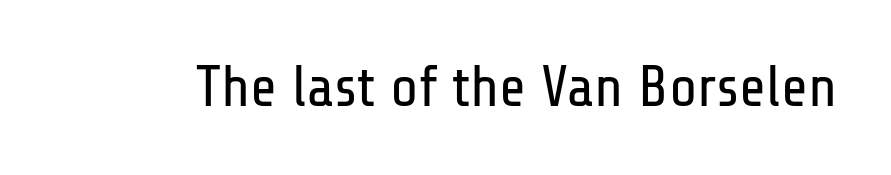
The image shows 58 px regular-weight, condensed sans-serif type, upright; set normal letter spacing, not underlined; low stroke contrast and a medium x-height.
